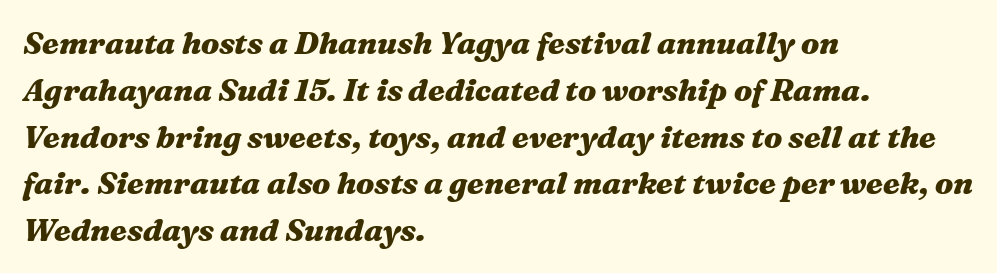
There's an unmistakable incline to the writing here. The area under the type is left untouched. Here the designer chose a conventional face with non-uniform glyph widths. Summary of vertical rhythm: regular, with standard interline spacing.
